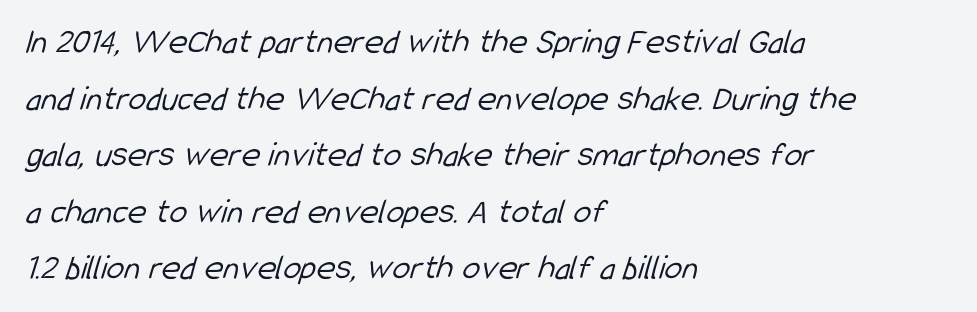
Q: Is the text bold? A: No.
Q: Is the typeface a serif or a sans-serif typeface? A: Sans-serif.
Q: Is the text underlined? A: No.
Q: How is the paragraph aligned? A: Left-aligned.
Q: Is the spacing between letters normal or unusually wide? A: Normal.
Q: Is the spacing between lines tight, normal or loose? A: Normal.
Q: Width (condensed, normal, or wide)? A: Condensed.
Q: Stroke contrast? A: Low.
Q: x-height? A: Medium.
Q: Monospaced? A: No.
